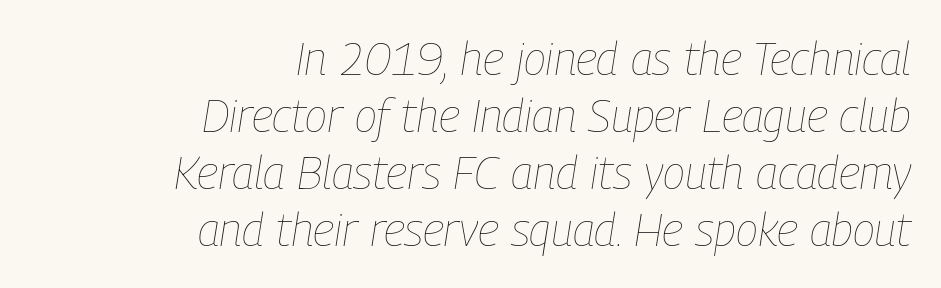
The image shows 46 px thin, condensed type, italic (leaning right); set right-aligned, line spacing 1.24x, normal letter spacing, not underlined; low stroke contrast and a medium x-height.
